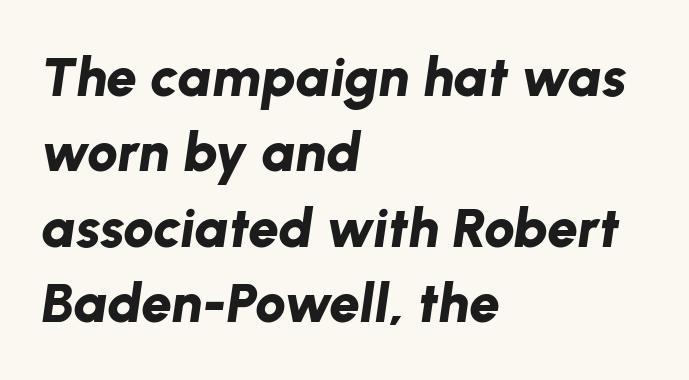
Honestly, the letter spacing is just normal — you wouldn't notice it. You could not count columns in this text — the font is proportionally spaced. The gap between lines stays unmarked. The passage shown stacks its lines at a standard gap.
